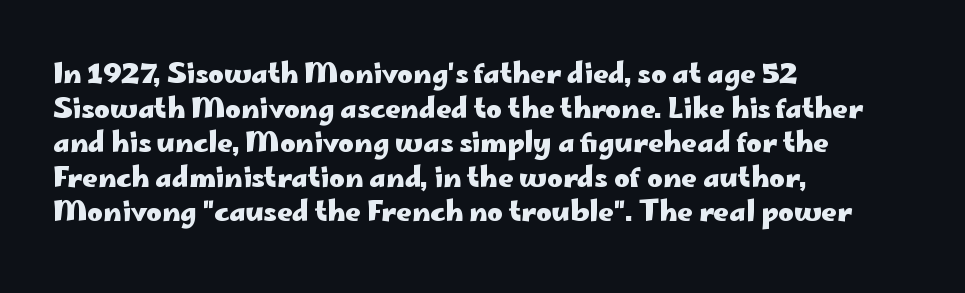
{"italic": "no", "bold": "yes", "underline": "no", "align": "left", "line_spacing": "normal", "line_spacing_ratio": 1.28, "letter_spacing": "normal", "letter_spacing_em": 0.0, "glyph_px": 27}
